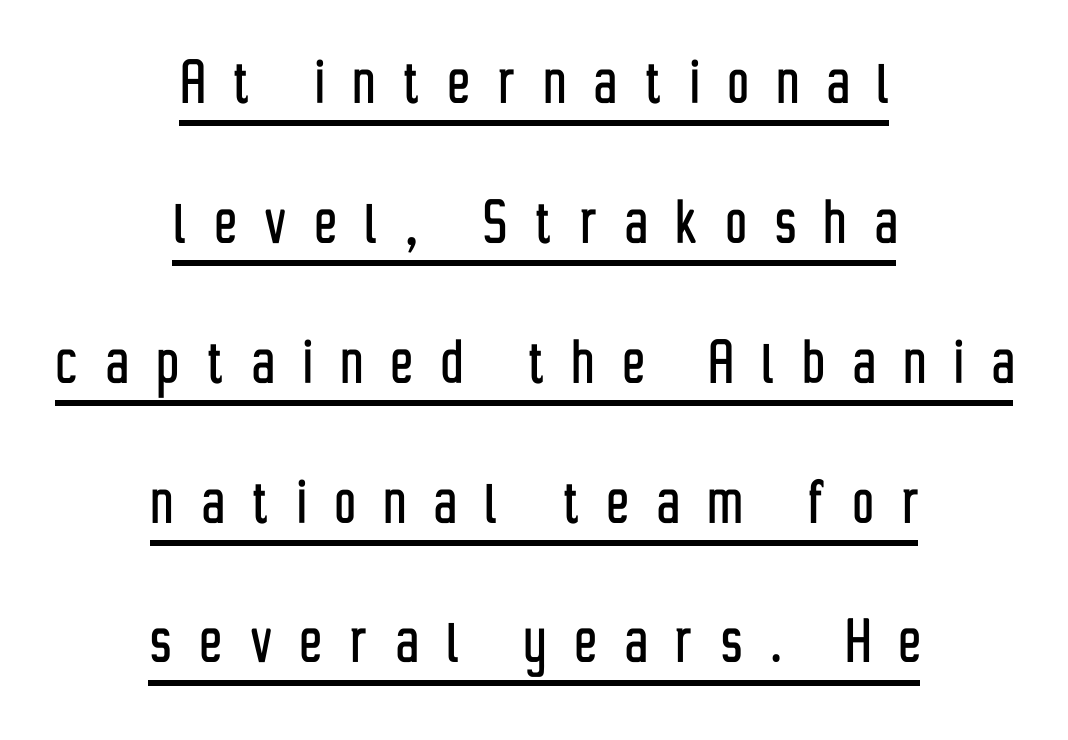
The image shows 71 px condensed sans-serif type, upright; set centered, loose line spacing (1.97x), unusually wide letter spacing (+0.41 em), underlined; low stroke contrast and a medium x-height.
